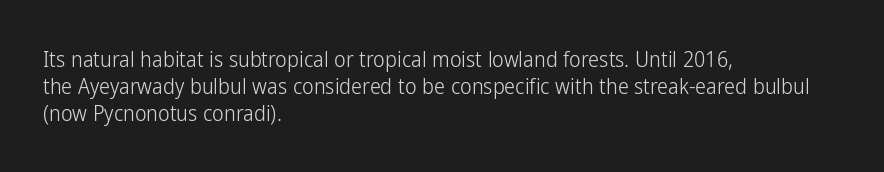
Beneath every word, the page is bare. The lettering holds an erect, upright posture throughout. Caption: face not bold, strokes unweighted. The gaps between neighbouring characters are ordinary and unremarkable.
